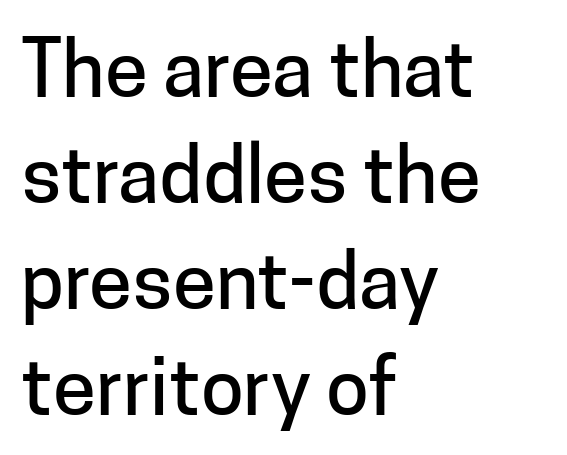
Q: Is the text italic (slanted)? A: No, it is upright.
Q: Is the typeface a serif or a sans-serif typeface? A: Sans-serif.
Q: Is the text underlined? A: No.
Q: How is the paragraph aligned? A: Left-aligned.
Q: Is the spacing between letters normal or unusually wide? A: Normal.
Q: Is the spacing between lines tight, normal or loose? A: Normal.
Q: Width (condensed, normal, or wide)? A: Normal.
Q: Stroke contrast? A: Low.
Q: x-height? A: Medium.
Q: Monospaced? A: No.
